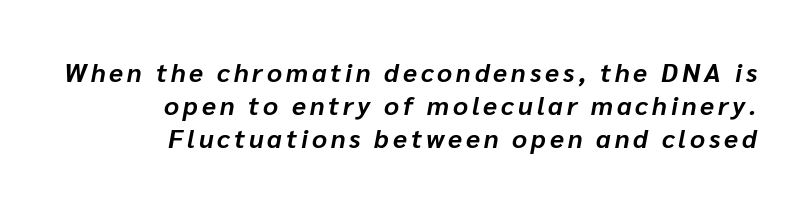
{"italic": "yes", "lean": "right", "slant_degrees": 10, "bold": "yes", "underline": "no", "align": "right", "line_spacing": "normal", "line_spacing_ratio": 1.26, "glyph_px": 26}
